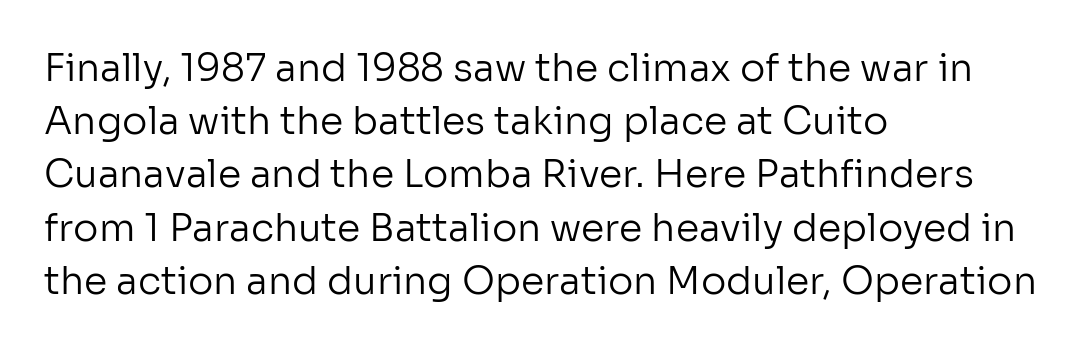
Each letter keeps its own natural width here, so spacing adapts to shape. This rendering leaves character spacing at its baseline value. Leading matches the norm, producing a regular column. Posture: upright roman.
